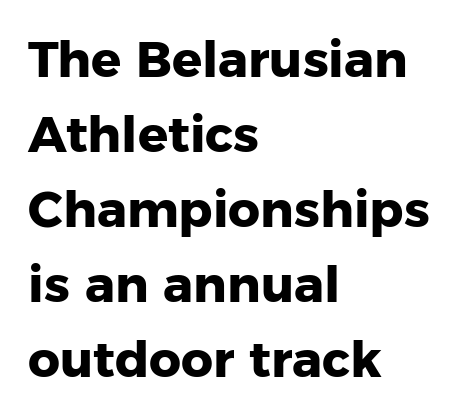
Q: Is the text bold? A: Yes.
Q: Is the text italic (slanted)? A: No, it is upright.
Q: Is the typeface a serif or a sans-serif typeface? A: Sans-serif.
Q: Is the text underlined? A: No.
Q: How is the paragraph aligned? A: Left-aligned.
Q: Is the spacing between letters normal or unusually wide? A: Normal.
Q: Is the spacing between lines tight, normal or loose? A: Normal.
Q: Width (condensed, normal, or wide)? A: Normal.
Q: Stroke contrast? A: Low.
Q: x-height? A: Medium.
Q: Monospaced? A: No.
